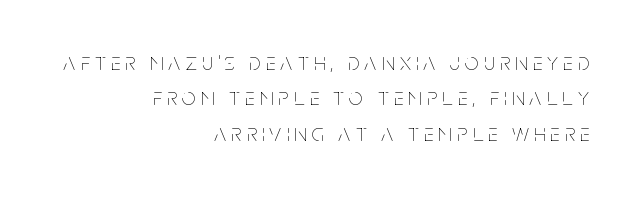
{"italic": "no", "bold": "no", "underline": "no", "align": "right", "line_spacing": "normal", "line_spacing_ratio": 1.47, "letter_spacing": "wide", "letter_spacing_em": 0.22, "glyph_px": 24}
